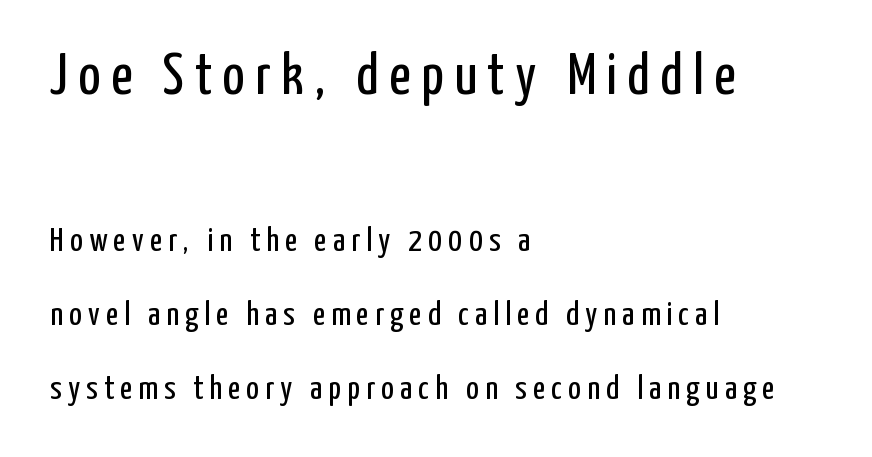
Is this a fixed-width face? No — the glyphs have proportional, varying widths. The lines are spread far apart with generous leading. The weight would be labelled regular, book, light, or lighter still. These lines are composed in type without serifs. Reading top to bottom, the characters get smaller at the block break.
